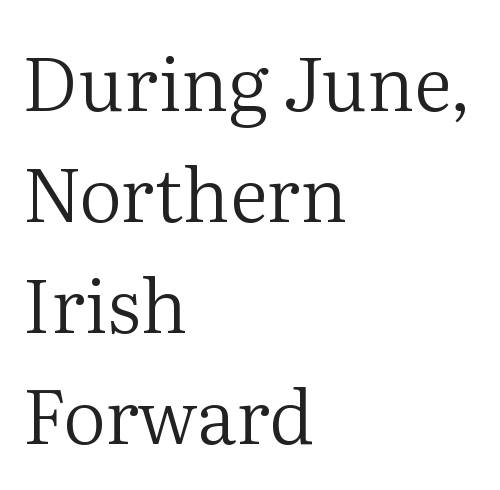
{"serif": "yes", "italic": "no", "bold": "no", "weight": "regular", "width": "normal", "stroke_contrast": "medium", "x_height": "medium", "monospaced": "no", "underline": "no", "align": "left", "line_spacing": "normal", "line_spacing_ratio": 1.48, "letter_spacing": "normal", "letter_spacing_em": 0.0, "glyph_px": 75}
